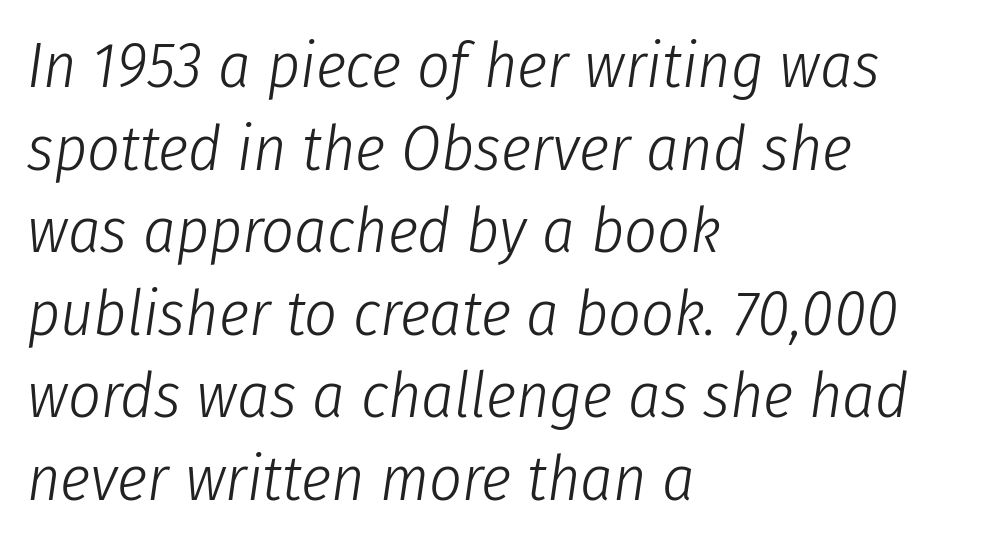
Q: Is the text bold? A: No.
Q: Is the text italic (slanted)? A: Yes, it leans right by about 8 degrees.
Q: Is the text underlined? A: No.
Q: How is the paragraph aligned? A: Left-aligned.
Q: Is the spacing between letters normal or unusually wide? A: Normal.
Q: Is the spacing between lines tight, normal or loose? A: Normal.
Q: Width (condensed, normal, or wide)? A: Condensed.
Q: Stroke contrast? A: Low.
Q: x-height? A: Medium.
Q: Monospaced? A: No.
